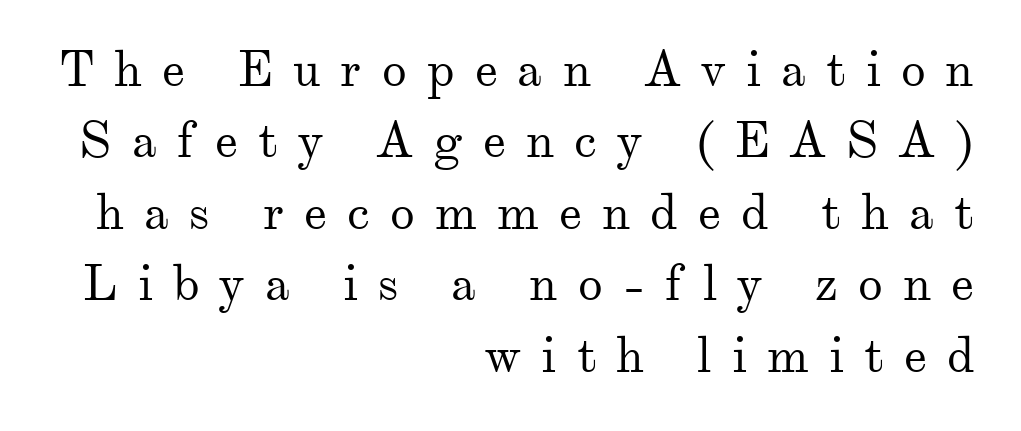
{"serif": "yes", "italic": "no", "bold": "no", "weight": "regular", "width": "normal", "stroke_contrast": "medium", "x_height": "small", "monospaced": "no", "underline": "no", "align": "right", "line_spacing": "normal", "line_spacing_ratio": 1.43, "letter_spacing": "wide", "letter_spacing_em": 0.4, "glyph_px": 50}
